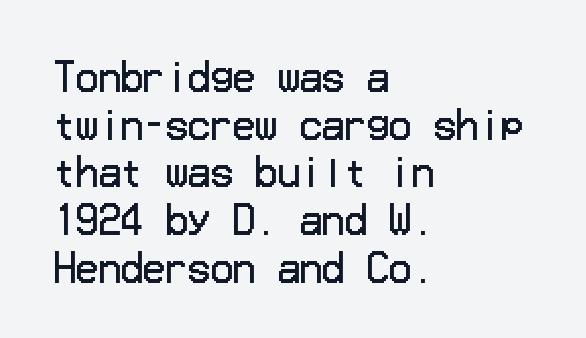
Glyph-to-glyph distance matches everyday printed text. Examine the stroke ends and you'll find no serifs. No letter is thick-stroked: the sample isn't bold. Ascenders rise straight up at ninety degrees. Reading down the column, the eye jumps a familiar distance to each next line. Beneath every word, the page is bare.
